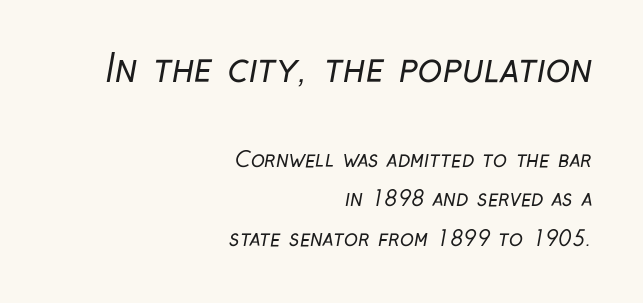
Which of the two is more prominent by size? The first, at the top. Unlike a traditional serif, this face leaves its strokes unadorned. Spacing verdict: proportional, widths tailored to each character. Honestly, there is no underline to notice here at all. In CSS terms this would be text-align: right. Each word holds together tightly as a unit, with standard inter-letter gaps.
